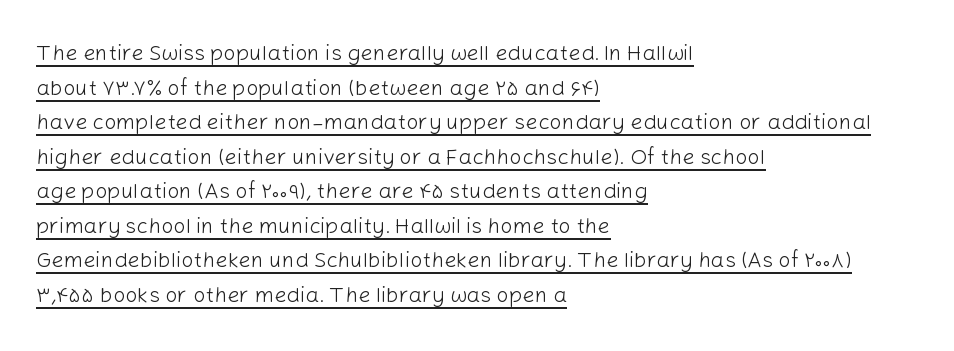
Q: Is the text bold? A: No.
Q: Is the text italic (slanted)? A: No, it is upright.
Q: Is the text underlined? A: Yes.
Q: How is the paragraph aligned? A: Left-aligned.
Q: Is the spacing between letters normal or unusually wide? A: Normal.
Q: Is the spacing between lines tight, normal or loose? A: Normal.
